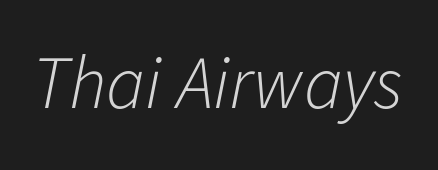
Q: Is the text bold? A: No.
Q: Is the text italic (slanted)? A: Yes, it leans right by about 11 degrees.
Q: Is the text underlined? A: No.
Q: Is the spacing between letters normal or unusually wide? A: Normal.
Q: Width (condensed, normal, or wide)? A: Normal.
Q: Stroke contrast? A: Low.
Q: x-height? A: Medium.
Q: Monospaced? A: No.
